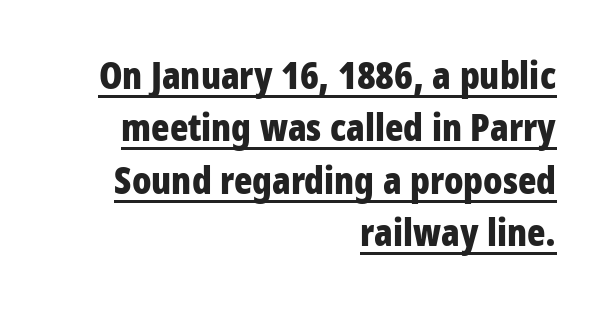
{"serif": "no", "italic": "no", "bold": "yes", "weight": "bold", "width": "condensed", "stroke_contrast": "low", "x_height": "large", "monospaced": "no", "underline": "yes", "align": "right", "line_spacing": "normal", "line_spacing_ratio": 1.38, "letter_spacing": "normal", "letter_spacing_em": 0.0, "glyph_px": 38}
